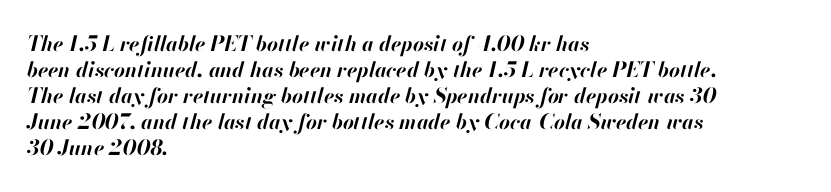
Notice how the passage keeps a crisp vertical edge on the left only. A bare baseline throughout the passage. Caption: standard tracking, unaltered. Heavy-handed strokes throughout: this text is bold. Posture: slanted.
